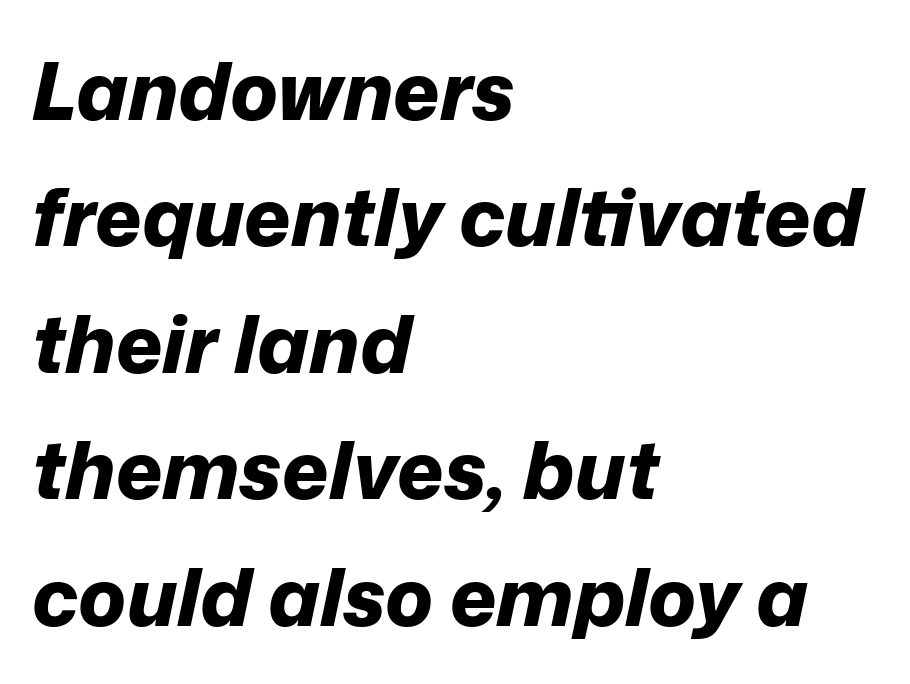
The image shows 80 px bold type, italic (leaning right); set left-aligned, normal line spacing (1.58x), normal letter spacing, not underlined; low stroke contrast and a medium x-height.
